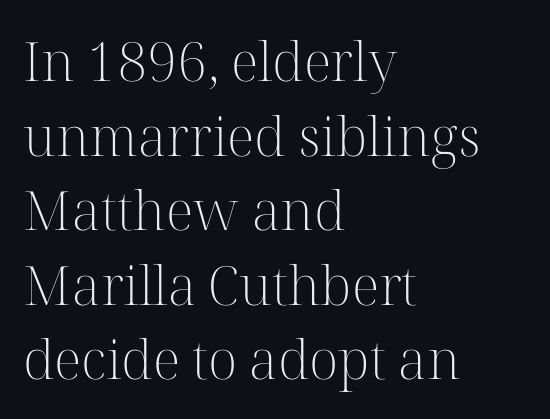
Only glyphs here, with clear space below each row. Varying glyph widths throughout — classic text-font behaviour. Examine the stroke ends and you'll spot serifs. Characters follow at the spacing the type designer built in. The face looks like a standard text weight, possibly lighter.
